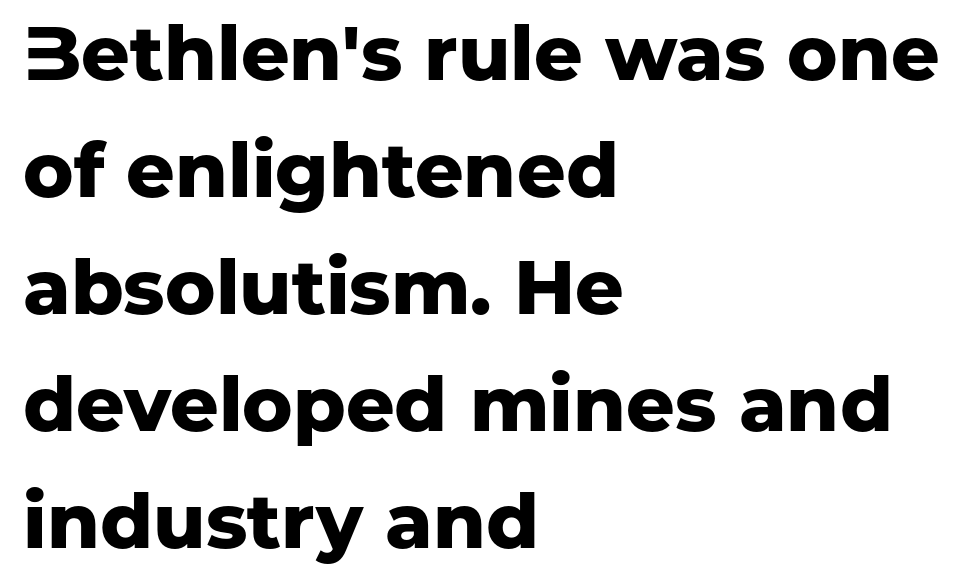
Q: Is the text bold? A: Yes.
Q: Is the text italic (slanted)? A: No, it is upright.
Q: Is the typeface a serif or a sans-serif typeface? A: Sans-serif.
Q: Is the text underlined? A: No.
Q: How is the paragraph aligned? A: Left-aligned.
Q: Is the spacing between letters normal or unusually wide? A: Normal.
Q: Is the spacing between lines tight, normal or loose? A: Normal.
Q: Width (condensed, normal, or wide)? A: Normal.
Q: Stroke contrast? A: Low.
Q: x-height? A: Medium.
Q: Monospaced? A: No.
